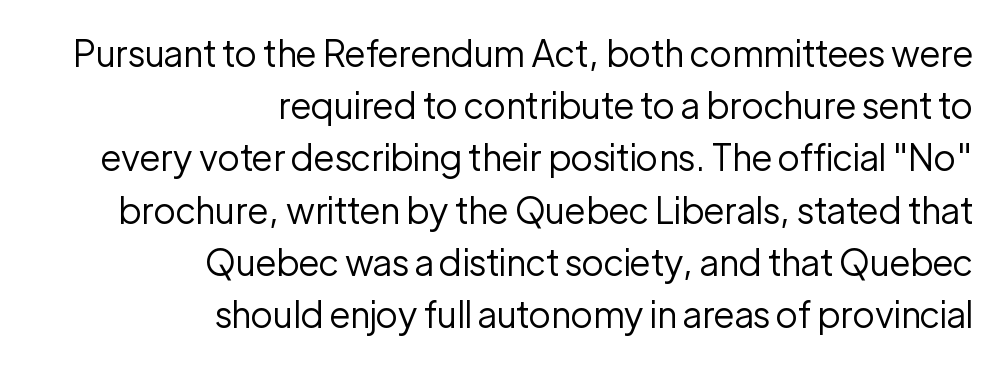
Q: Is the text bold? A: No.
Q: Is the text italic (slanted)? A: No, it is upright.
Q: Is the typeface a serif or a sans-serif typeface? A: Sans-serif.
Q: Is the text underlined? A: No.
Q: How is the paragraph aligned? A: Right-aligned.
Q: Is the spacing between letters normal or unusually wide? A: Normal.
Q: Is the spacing between lines tight, normal or loose? A: Normal.
Q: Width (condensed, normal, or wide)? A: Normal.
Q: Stroke contrast? A: Low.
Q: x-height? A: Medium.
Q: Monospaced? A: No.
